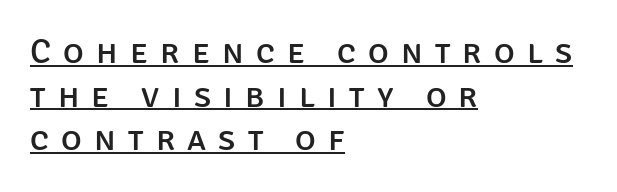
Every row of glyphs begins at an identical x-position on the left. The letters stand upright; this is a roman face. The glyphs in this specimen are sans serif. The rendered words wear a rule along their underside. Horizontal bands of white between lines are of average thickness.
